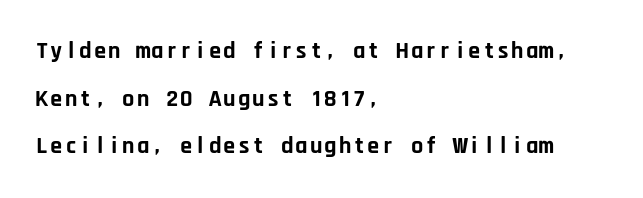
The image shows 24 px bold type, upright; set left-aligned, loose line spacing (1.98x), normal letter spacing, not underlined.
